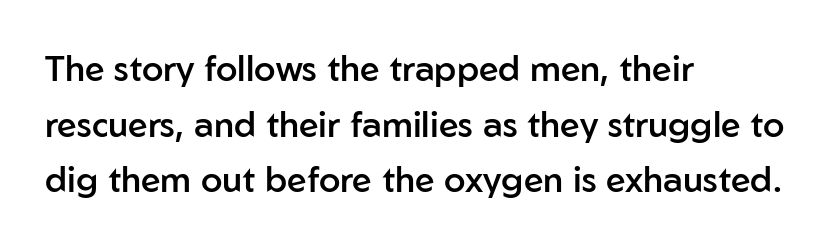
The image shows 35 px semibold sans-serif type, upright; set left-aligned, normal line spacing (1.59x), normal letter spacing, not underlined; low stroke contrast and a medium x-height.
